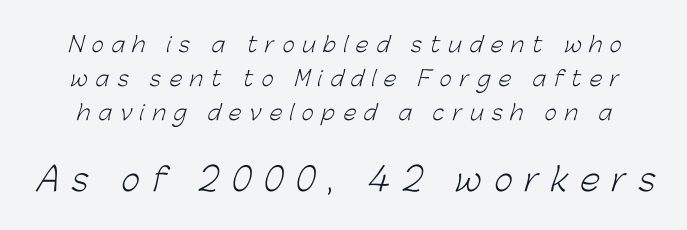
A typesetter would call this leading conventional body-copy spacing. No feet cap the strokes, marking this as sans-serif type. Between these two stacked blocks, the lower one wins on size. You could not count columns in this text — the font is proportionally spaced.
